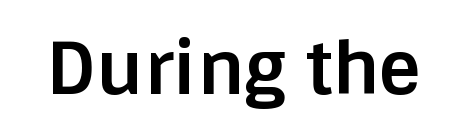
{"serif": "no", "italic": "no", "bold": "yes", "weight": "bold", "width": "normal", "stroke_contrast": "low", "x_height": "large", "monospaced": "no", "underline": "no", "letter_spacing": "normal", "letter_spacing_em": 0.0, "glyph_px": 72}
